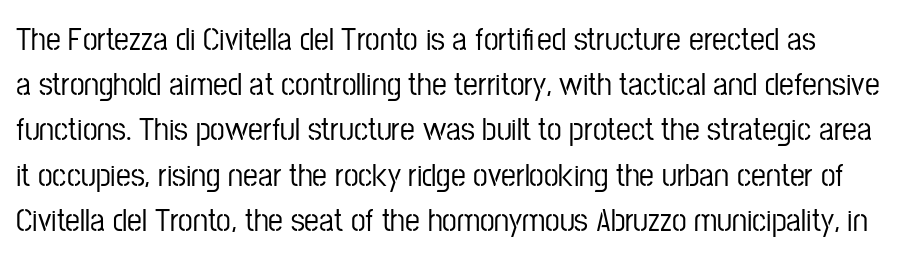
{"serif": "no", "italic": "no", "width": "condensed", "stroke_contrast": "low", "x_height": "medium", "monospaced": "no", "underline": "no", "line_spacing": "normal", "line_spacing_ratio": 1.37, "letter_spacing": "normal", "letter_spacing_em": 0.0, "glyph_px": 33}
